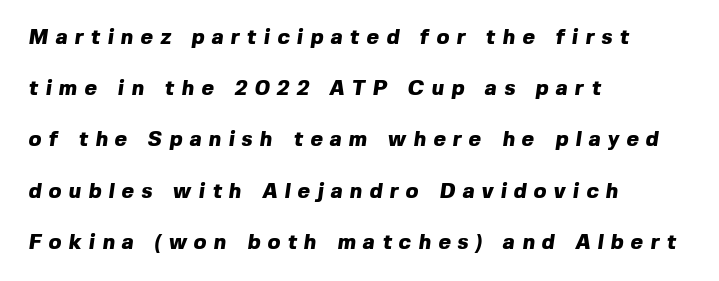
The image shows 21 px bold type; set left-aligned, loose line spacing (2.44x), unusually wide letter spacing (+0.35 em), not underlined.
